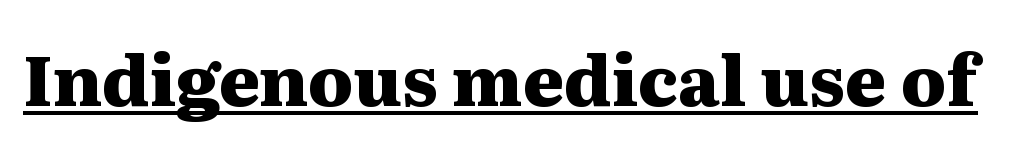
{"serif": "yes", "italic": "no", "bold": "yes", "weight": "heavy", "width": "wide", "stroke_contrast": "medium", "x_height": "medium", "monospaced": "no", "underline": "yes", "letter_spacing": "normal", "letter_spacing_em": 0.0, "glyph_px": 70}
